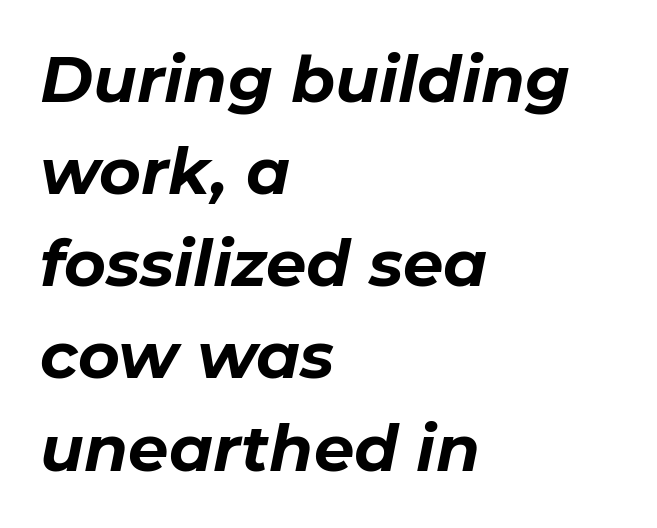
Emphasis by weight is at full strength: bold. Emphasis-style slanted type is in use. The designer left line spacing at the default. The face used here is proportionally spaced, like ordinary book or web type. Rule under the text: the space is simply empty.
